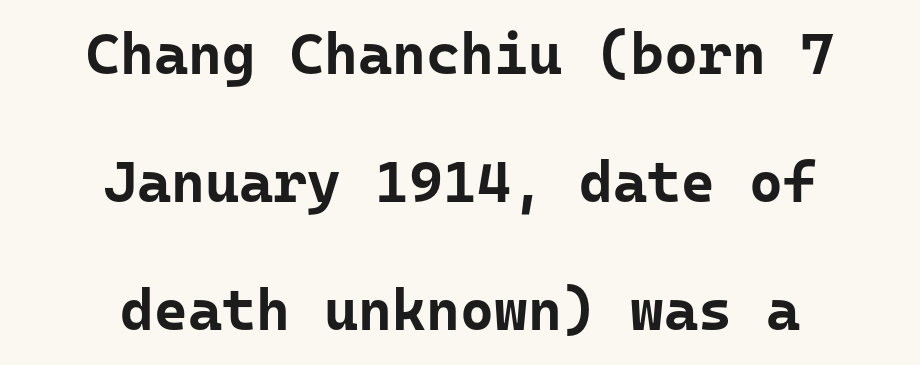
Descenders hang freely into open space. The tracking reads as untouched default to a designer's eye. Observe the absence of serifs on each vertical stroke in this sample. Plenty of ink on the page — the face is bold. You could fit nearly another row in the gap between these rows.
